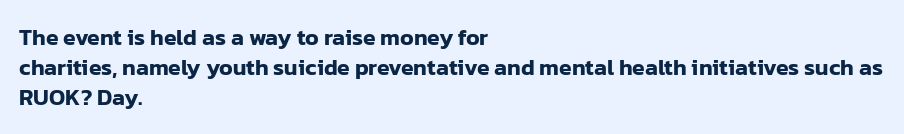
The rendering keeps characters at their native spacing. The string is rendered with underlining switched off. It's the straight-up-and-down kind of type. The paragraph has a hard left edge and a soft right edge. One glance says typical: line gaps are just what's usual.
